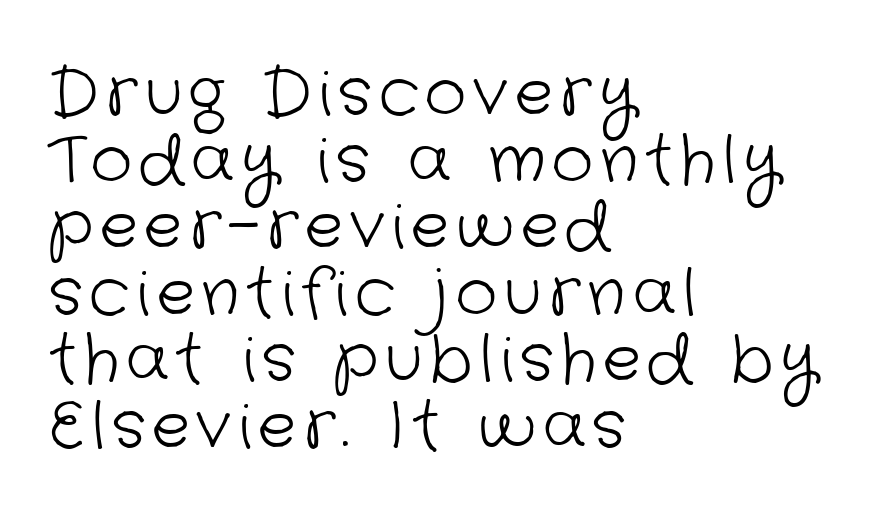
The passage shown is typed in a proportional face where columns would drift. This rendering uses left alignment, leaving the right contour irregular. Has an underline been added? It has not. Notice how descenders almost collide with the ascenders below — that's tight leading. The typeface chosen for these lines omits serifs. Bold? No — there's no thickening of the strokes.
